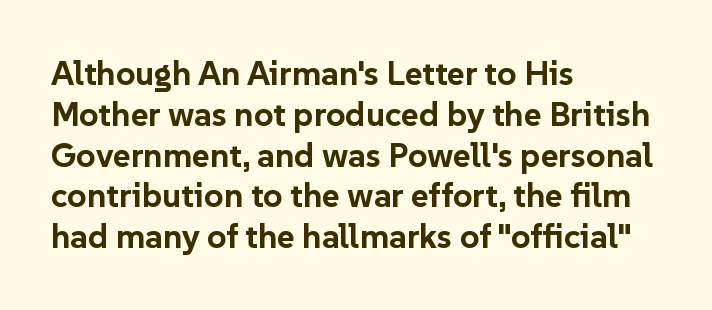
Each row of text sits above clean, open space. Varying glyph widths throughout — classic text-font behaviour. Serif or sans? Sans — the stroke terminals are bare. This is heavy type, rendered in bold. Is the letter spacing exaggerated? No — it looks like the ordinary default.
